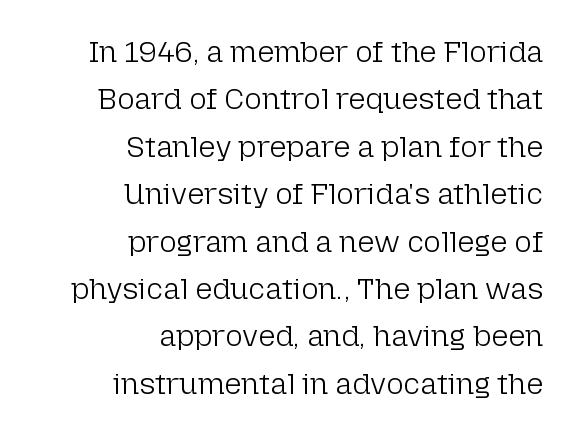
The image shows 30 px light sans-serif type, upright; set right-aligned, normal line spacing (1.58x), normal letter spacing, not underlined; low stroke contrast and a medium x-height.
